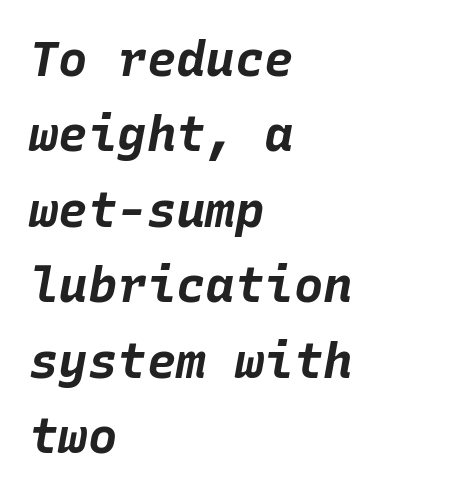
Q: Is the text bold? A: Yes.
Q: Is the text italic (slanted)? A: Yes, it leans right by about 10 degrees.
Q: Is the text underlined? A: No.
Q: How is the paragraph aligned? A: Left-aligned.
Q: Is the spacing between letters normal or unusually wide? A: Normal.
Q: Is the spacing between lines tight, normal or loose? A: Normal.
Q: Width (condensed, normal, or wide)? A: Normal.
Q: Stroke contrast? A: Low.
Q: x-height? A: Large.
Q: Monospaced? A: Yes.
